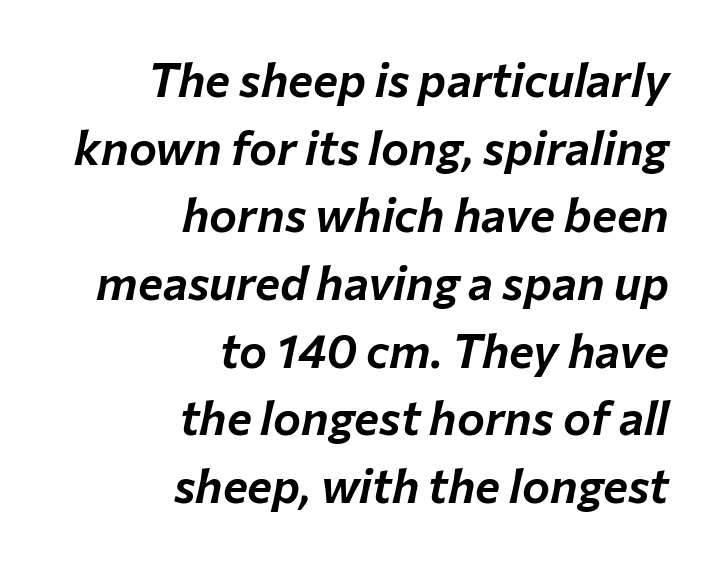
You could not count columns in this text — the font is proportionally spaced. These lines stack with their right ends in a neat column. Italic: yes, the glyphs are oblique. Unmarked baselines from the first word to the last. Students, note that the glyphs here touch the page at normal intervals. Honestly, the row spacing looks completely unremarkable.
